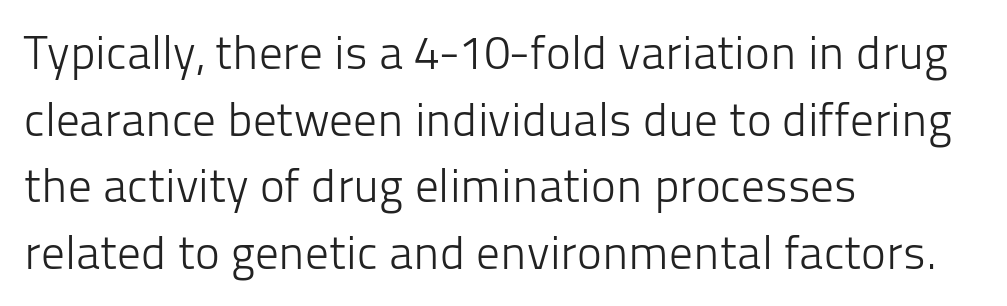
Q: Is the text bold? A: No.
Q: Is the text italic (slanted)? A: No, it is upright.
Q: Is the typeface a serif or a sans-serif typeface? A: Sans-serif.
Q: Is the text underlined? A: No.
Q: How is the paragraph aligned? A: Left-aligned.
Q: Is the spacing between letters normal or unusually wide? A: Normal.
Q: Is the spacing between lines tight, normal or loose? A: Normal.
Q: Width (condensed, normal, or wide)? A: Normal.
Q: Stroke contrast? A: Low.
Q: x-height? A: Medium.
Q: Monospaced? A: No.
